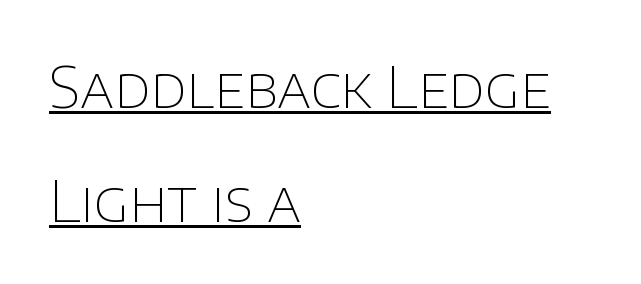
{"serif": "no", "italic": "no", "bold": "no", "weight": "thin", "width": "normal", "stroke_contrast": "low", "x_height": "large", "monospaced": "no", "underline": "yes", "align": "left", "line_spacing": "loose", "line_spacing_ratio": 2.0, "letter_spacing": "normal", "letter_spacing_em": 0.0, "glyph_px": 57}
